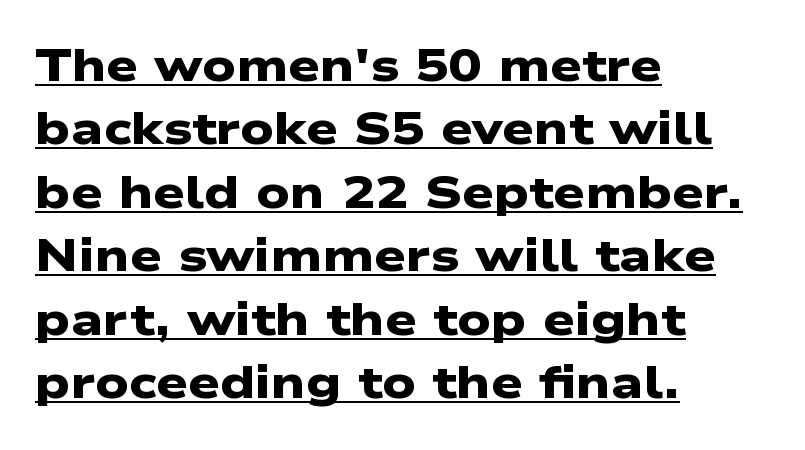
The image shows 45 px heavy, wide sans-serif type; set left-aligned, normal line spacing (1.41x), normal letter spacing, underlined; low stroke contrast and a medium x-height.
